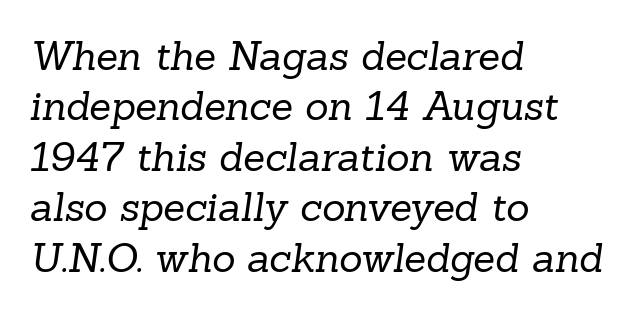
The image shows 40 px regular-weight serif type; set left-aligned, normal line spacing (1.26x), normal letter spacing, not underlined; low stroke contrast and a medium x-height.
